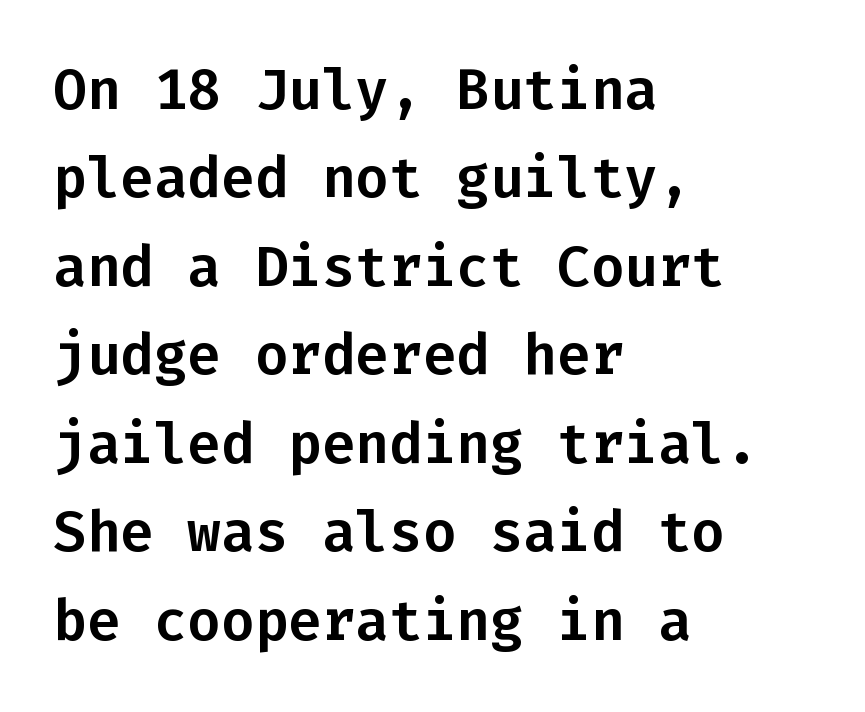
The passage is arranged the way most books set body copy — flush left. Nobody drew a line under any word here. Line spacing here is normal. Spacing verdict: monospaced, one width for all characters. Every character sits straight up, as roman type does.
